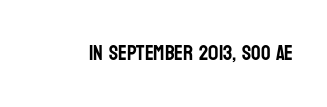
Q: Is the text italic (slanted)? A: No, it is upright.
Q: Is the text underlined? A: No.
Q: Is the spacing between letters normal or unusually wide? A: Normal.
